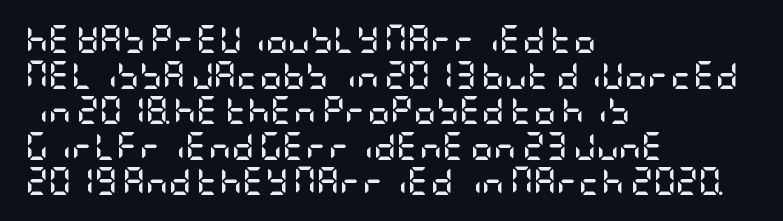
{"serif": "no", "italic": "no", "bold": "yes", "weight": "semibold", "width": "condensed", "stroke_contrast": "low", "x_height": "large", "underline": "no", "align": "left", "line_spacing": "normal", "line_spacing_ratio": 1.27, "letter_spacing": "normal", "letter_spacing_em": 0.0, "glyph_px": 28}
